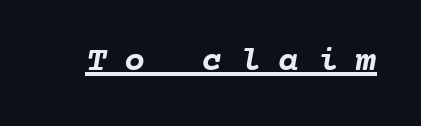
The image shows 35 px semibold type, monospaced; set unusually wide letter spacing (+0.5 em), underlined; low stroke contrast and a medium x-height.
